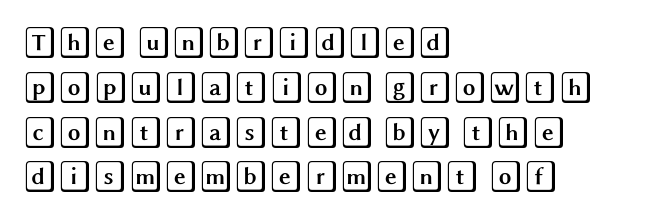
{"italic": "no", "width": "wide", "x_height": "large", "underline": "no", "align": "left", "line_spacing": "normal", "line_spacing_ratio": 1.4, "letter_spacing": "normal", "letter_spacing_em": 0.0, "glyph_px": 32}
